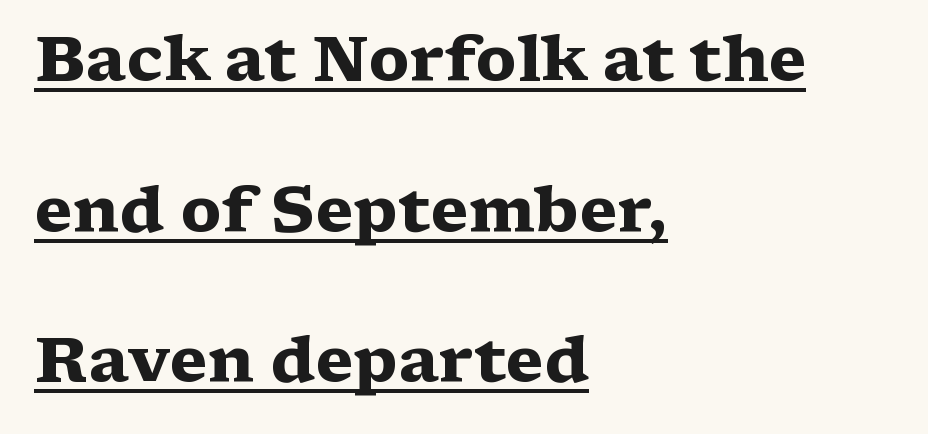
No italicization has been applied; the sample stays upright. Spacing verdict: proportional, widths tailored to each character. The font is running at its bold setting. Font category for this specimen: serif. What decoration does the sample have? An underline. The space between consecutive lines is lavish.
